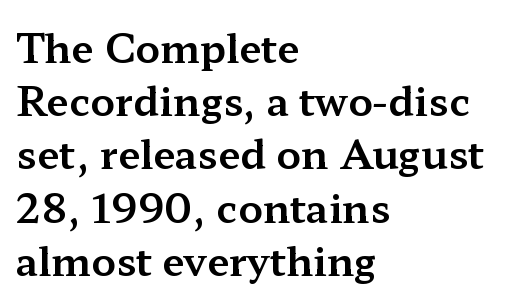
Words float on clear page, feet unadorned. Designer's note — italics off, roman on. Each letter keeps its own natural width here, so spacing adapts to shape. The rendering keeps characters at their native spacing. The vertical gap from one line to the next is medium. Short and long lines alike share a common starting point at left.
